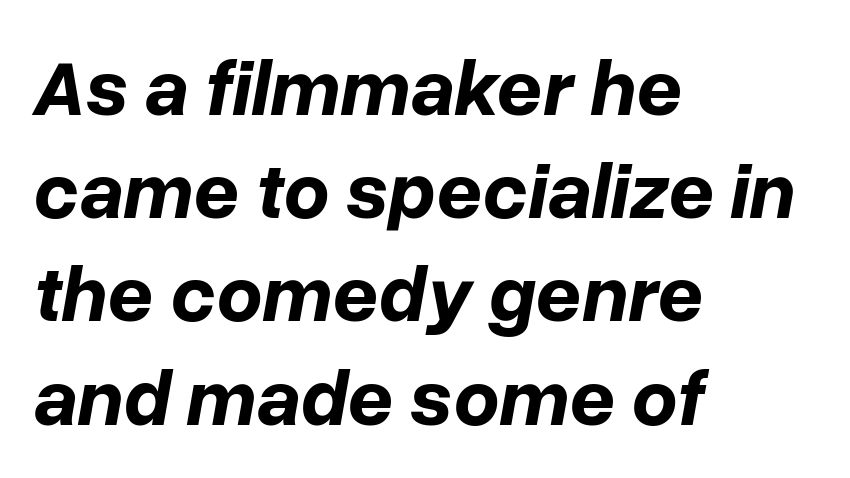
Casual observation: everything's shoved over to the left. The strip under each line holds only bare page. Looking at the ascenders, they clearly lean. The leading is moderate, giving the passage an even texture. The letterforms sit shoulder to shoulder at normal distance.
